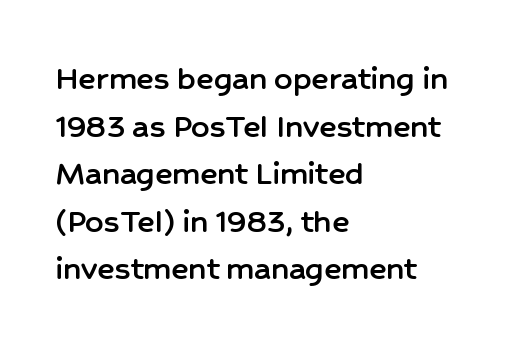
Q: Is the text italic (slanted)? A: No, it is upright.
Q: Is the typeface a serif or a sans-serif typeface? A: Sans-serif.
Q: Is the text underlined? A: No.
Q: How is the paragraph aligned? A: Left-aligned.
Q: Is the spacing between letters normal or unusually wide? A: Normal.
Q: Is the spacing between lines tight, normal or loose? A: Normal.
Q: Width (condensed, normal, or wide)? A: Normal.
Q: Stroke contrast? A: Low.
Q: x-height? A: Medium.
Q: Monospaced? A: No.
